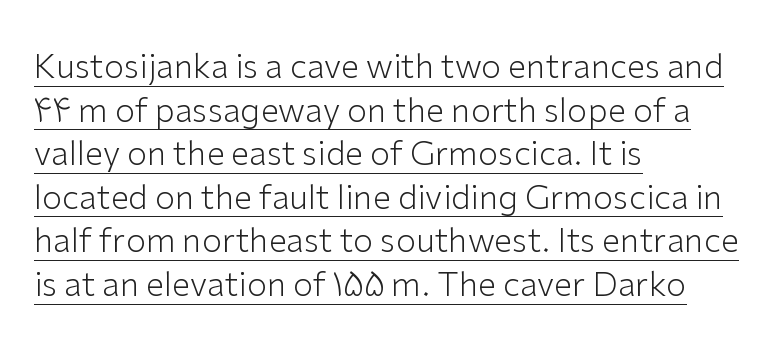
Does the type have serifs? No, each stem ends abruptly. The lettering holds an erect, upright posture throughout. Between one letter and the next there's only the usual sliver of space. Compared with undecorated copy, this sample adds a rule below the words.
